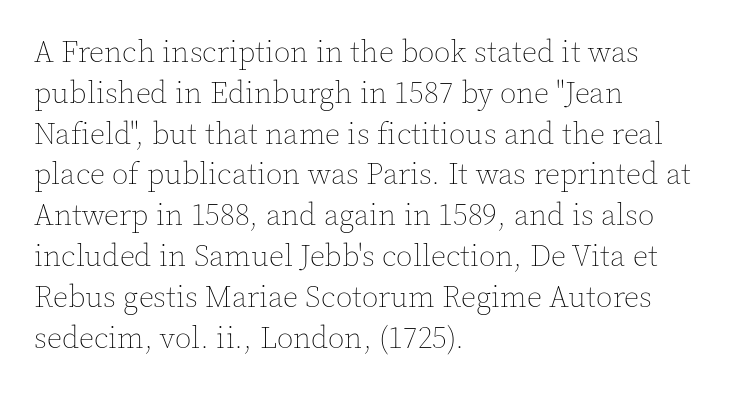
{"italic": "no", "bold": "no", "weight": "thin", "width": "normal", "x_height": "medium", "monospaced": "no", "underline": "no", "align": "left", "line_spacing": "normal", "line_spacing_ratio": 1.36, "letter_spacing": "normal", "letter_spacing_em": 0.0, "glyph_px": 30}
